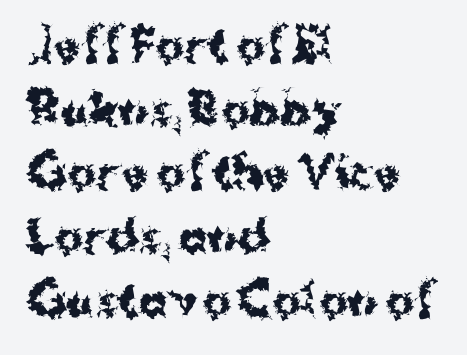
{"serif": "no", "italic": "no", "bold": "yes", "weight": "bold", "width": "normal", "stroke_contrast": "medium", "x_height": "medium", "monospaced": "no", "underline": "no", "align": "left", "line_spacing": "normal", "line_spacing_ratio": 1.48, "letter_spacing": "normal", "letter_spacing_em": 0.0, "glyph_px": 43}
